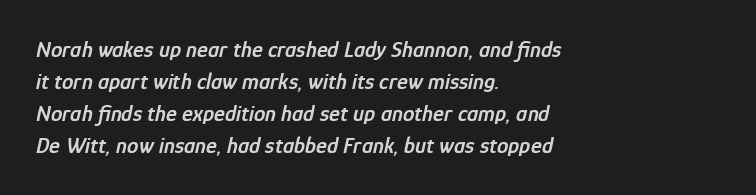
Casual observation: everything's shoved over to the left. Any mark beneath the type? The region is blank. The type is set solid horizontally, with unmodified tracking. Rendered with sloped, italic letterforms.
